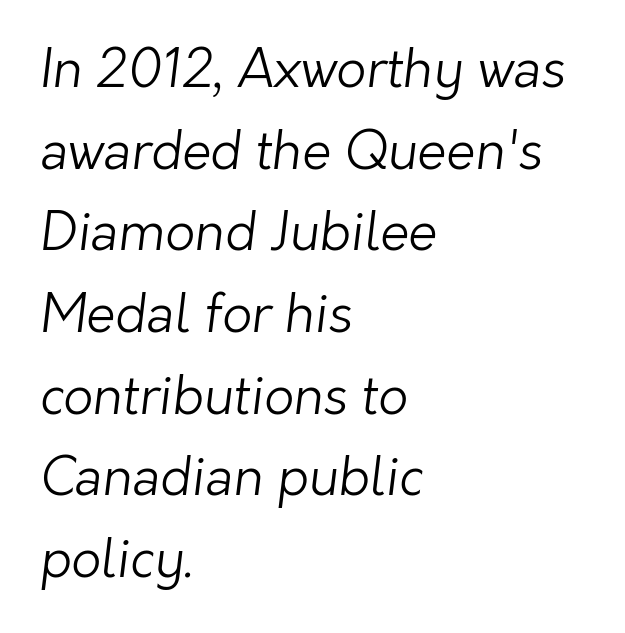
{"serif": "no", "bold": "no", "weight": "light", "width": "normal", "stroke_contrast": "low", "x_height": "medium", "monospaced": "no", "underline": "no", "align": "left", "line_spacing": "normal", "line_spacing_ratio": 1.57, "letter_spacing": "normal", "letter_spacing_em": 0.0, "glyph_px": 52}
